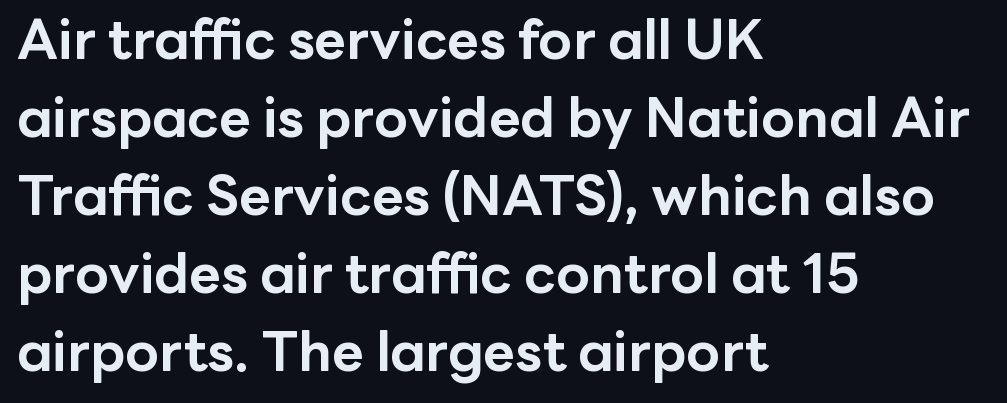
Q: Is the text bold? A: Yes.
Q: Is the text italic (slanted)? A: No, it is upright.
Q: Is the typeface a serif or a sans-serif typeface? A: Sans-serif.
Q: Is the text underlined? A: No.
Q: How is the paragraph aligned? A: Left-aligned.
Q: Is the spacing between letters normal or unusually wide? A: Normal.
Q: Is the spacing between lines tight, normal or loose? A: Normal.
Q: Width (condensed, normal, or wide)? A: Normal.
Q: Stroke contrast? A: Low.
Q: x-height? A: Medium.
Q: Monospaced? A: No.
